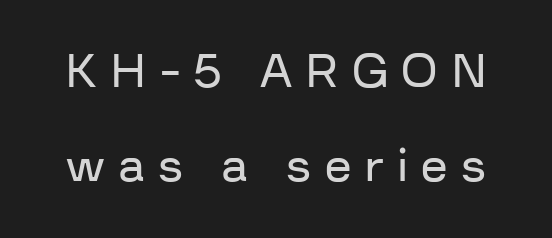
Q: Is the text bold? A: No.
Q: Is the text italic (slanted)? A: No, it is upright.
Q: Is the typeface a serif or a sans-serif typeface? A: Sans-serif.
Q: Is the text underlined? A: No.
Q: Is the spacing between letters normal or unusually wide? A: Unusually wide.
Q: Is the spacing between lines tight, normal or loose? A: Loose.
Q: Width (condensed, normal, or wide)? A: Normal.
Q: Stroke contrast? A: Low.
Q: x-height? A: Medium.
Q: Monospaced? A: No.
